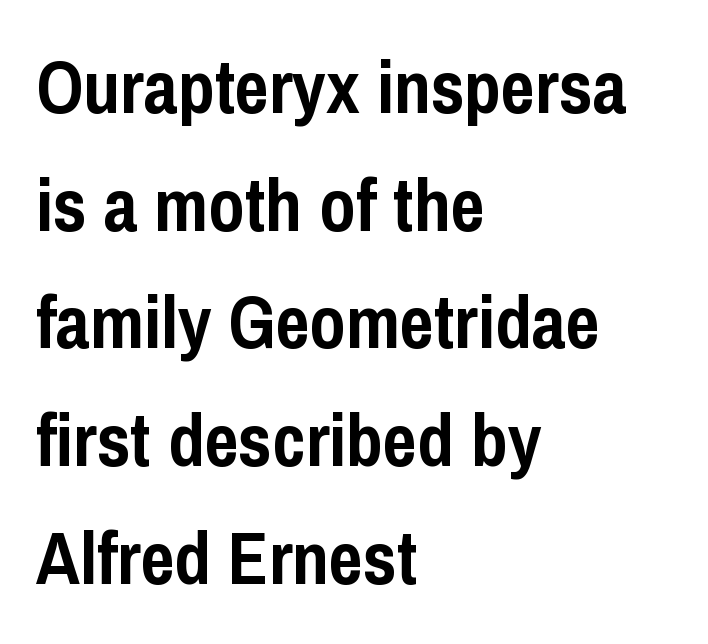
{"serif": "no", "italic": "no", "bold": "yes", "weight": "semibold", "width": "condensed", "stroke_contrast": "low", "x_height": "medium", "monospaced": "no", "underline": "no", "align": "left", "line_spacing": "normal", "line_spacing_ratio": 1.59, "letter_spacing": "normal", "letter_spacing_em": 0.0, "glyph_px": 74}
